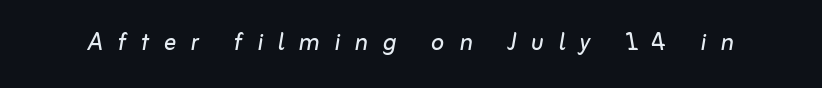
The image shows 31 px regular-weight type, italic (leaning right); set unusually wide letter spacing (+0.47 em), not underlined; low stroke contrast and a medium x-height.
